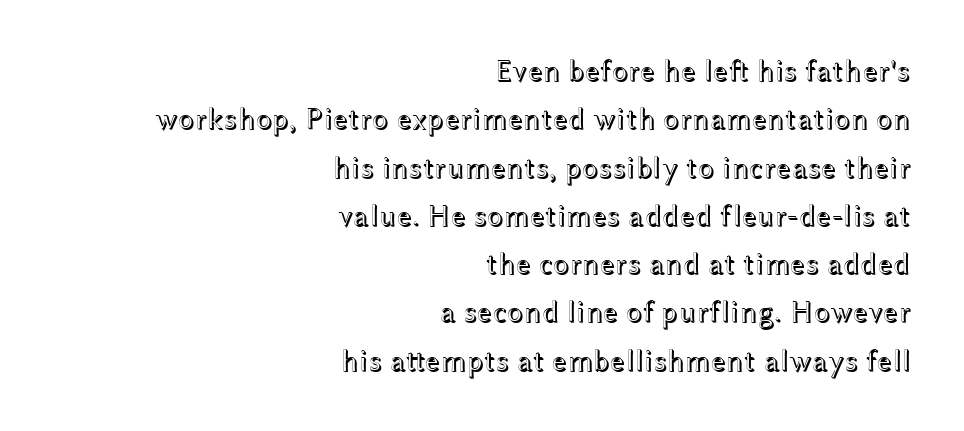
The image shows 30 px wide type, upright; set right-aligned, normal line spacing (1.61x), normal letter spacing, not underlined; a medium x-height.
